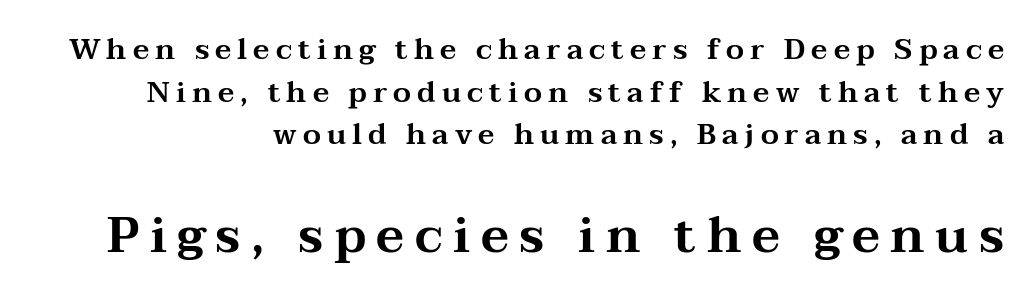
{"serif": "yes", "italic": "no", "width": "wide", "stroke_contrast": "medium", "x_height": "medium", "monospaced": "no", "underline": "no", "line_spacing": "normal", "line_spacing_ratio": 1.47, "letter_spacing": "wide", "letter_spacing_em": 0.21, "larger_block": "second", "size_ratio": 1.72, "glyph_px": 50}
